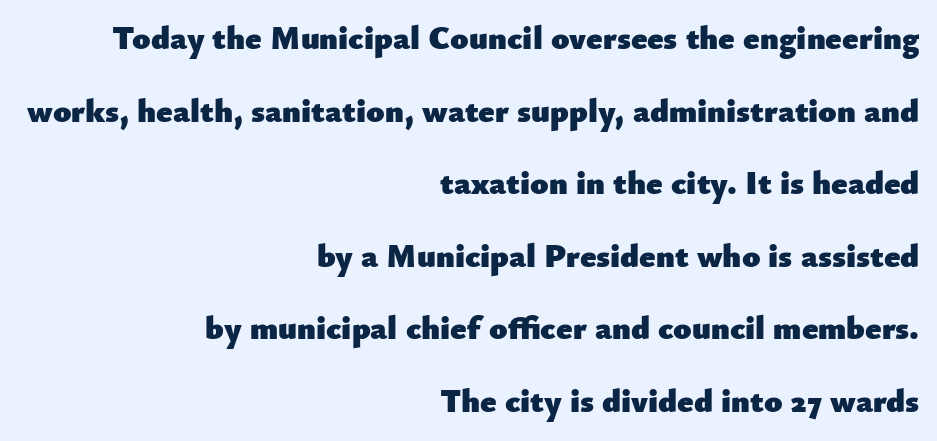
{"serif": "no", "italic": "no", "bold": "yes", "weight": "heavy", "width": "normal", "stroke_contrast": "low", "x_height": "small", "monospaced": "no", "underline": "no", "align": "right", "line_spacing": "loose", "line_spacing_ratio": 2.2, "letter_spacing": "normal", "letter_spacing_em": 0.0, "glyph_px": 33}
